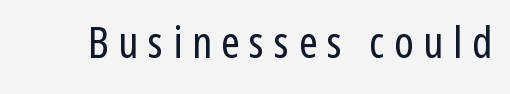
The image shows 44 px regular-weight, condensed sans-serif type, upright; set unusually wide letter spacing (+0.22 em), not underlined; low stroke contrast and a medium x-height.
